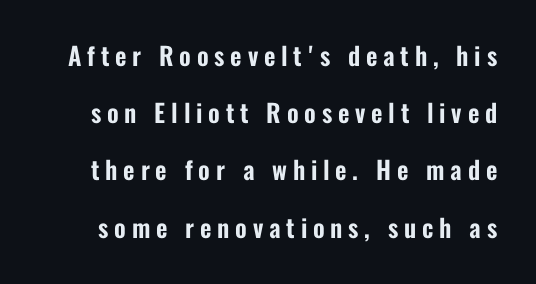
The image shows 25 px text type, upright; set loose line spacing (2.29x), unusually wide letter spacing (+0.23 em), not underlined.
